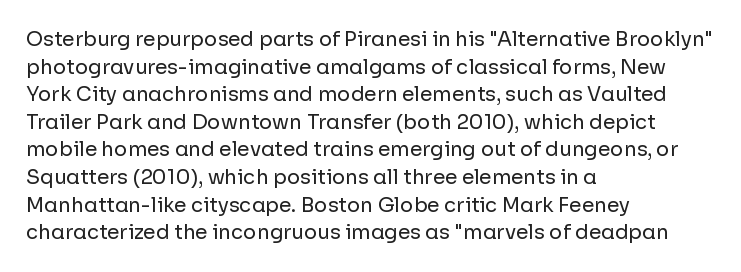
The image shows 20 px text type, upright; set left-aligned, normal line spacing (1.38x), normal letter spacing, not underlined.
